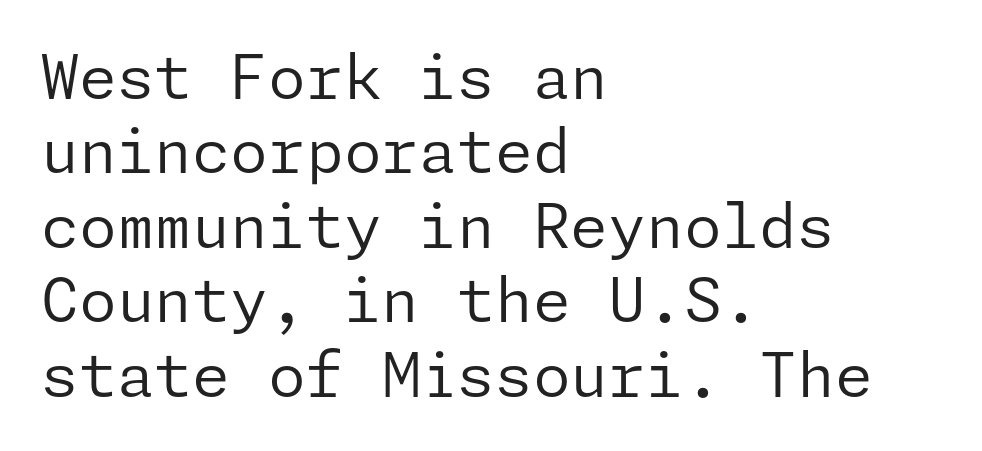
The image shows 61 px regular-weight sans-serif type, upright; set left-aligned, line spacing 1.22x, normal letter spacing, not underlined; low stroke contrast and a medium x-height.
